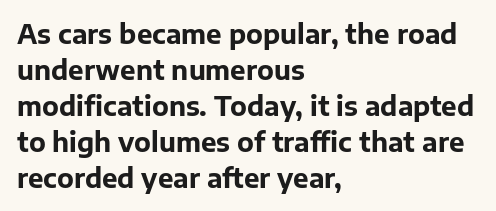
{"italic": "no", "bold": "yes", "underline": "no", "align": "left", "line_spacing": "normal", "line_spacing_ratio": 1.38, "letter_spacing": "normal", "letter_spacing_em": 0.0, "glyph_px": 26}
